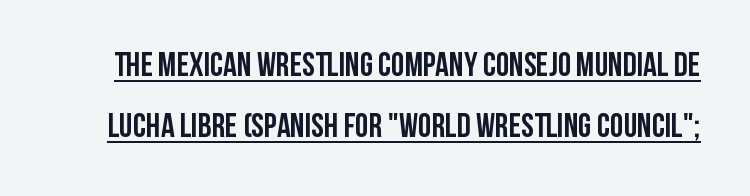
{"serif": "no", "italic": "no", "bold": "yes", "weight": "semibold", "width": "condensed", "stroke_contrast": "low", "x_height": "large", "monospaced": "no", "underline": "yes", "line_spacing_ratio": 1.79, "letter_spacing": "normal", "letter_spacing_em": 0.0, "glyph_px": 34}
